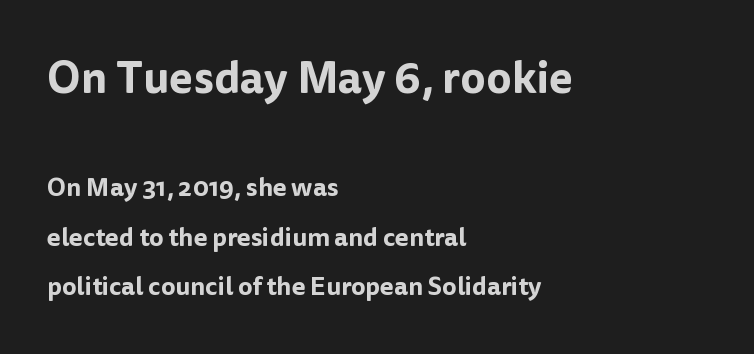
Words appear dense and cohesive because spacing is normal. Only glyphs here, with clear space below each row. Each letter keeps its own natural width here, so spacing adapts to shape. Unlike a traditional serif, this face leaves its strokes unadorned. Layout note: lines flush left. Tall strokes in this sample are plumb rather than angled.
